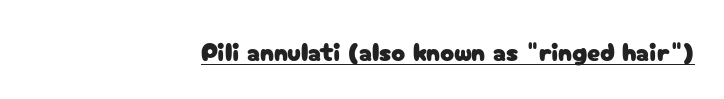
Q: Is the text italic (slanted)? A: No, it is upright.
Q: Is the text underlined? A: Yes.
Q: How is the paragraph aligned? A: Right-aligned.
Q: Is the spacing between letters normal or unusually wide? A: Normal.
